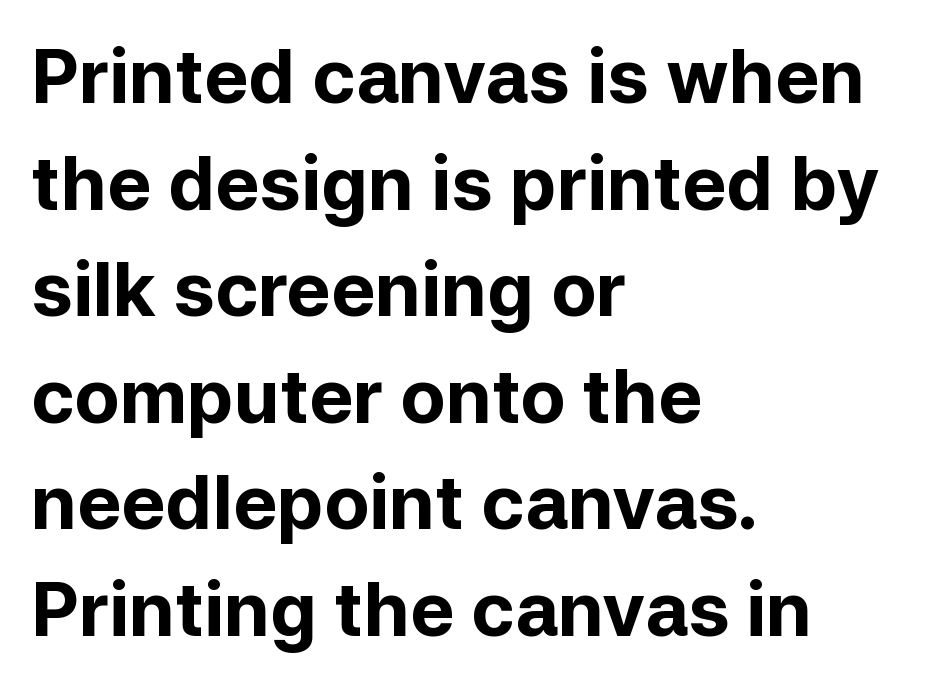
You'd pick this weight for a headline — it's a proper bold. Letter spacing: default. Casual observation: everything's shoved over to the left. These lines were composed using upright roman letters.
